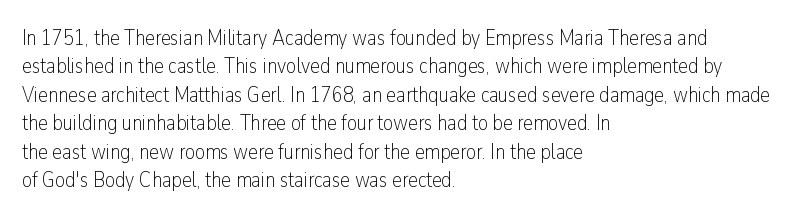
Rule under the text: the space is simply empty. Honestly, the letter spacing is just normal — you wouldn't notice it. The font's upright variant was chosen for this text. The strokes are not fattened; the text isn't bold. Layout note: lines flush left. The designer left line spacing at the default.
